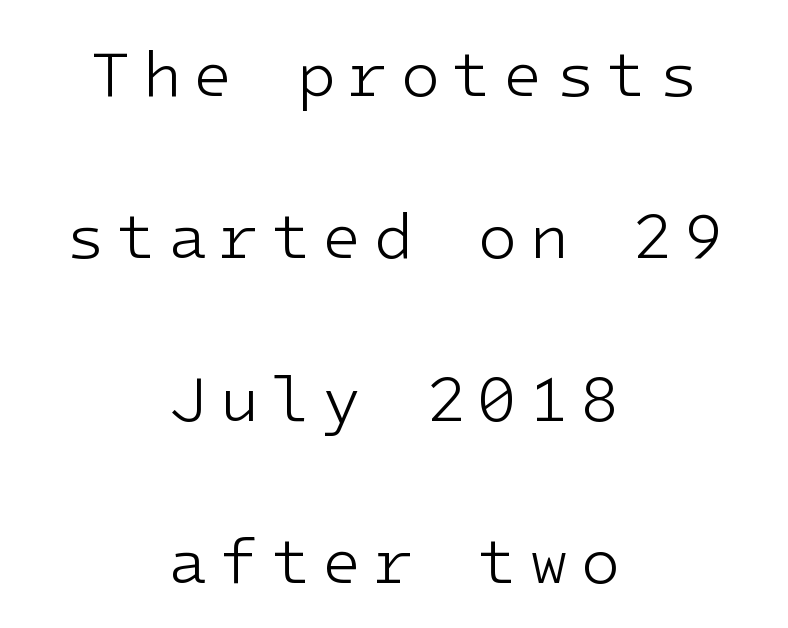
Q: Is the text bold? A: No.
Q: Is the text italic (slanted)? A: No, it is upright.
Q: Is the typeface a serif or a sans-serif typeface? A: Sans-serif.
Q: Is the text underlined? A: No.
Q: How is the paragraph aligned? A: Centered.
Q: Is the spacing between lines tight, normal or loose? A: Loose.
Q: Width (condensed, normal, or wide)? A: Normal.
Q: Stroke contrast? A: Low.
Q: x-height? A: Medium.
